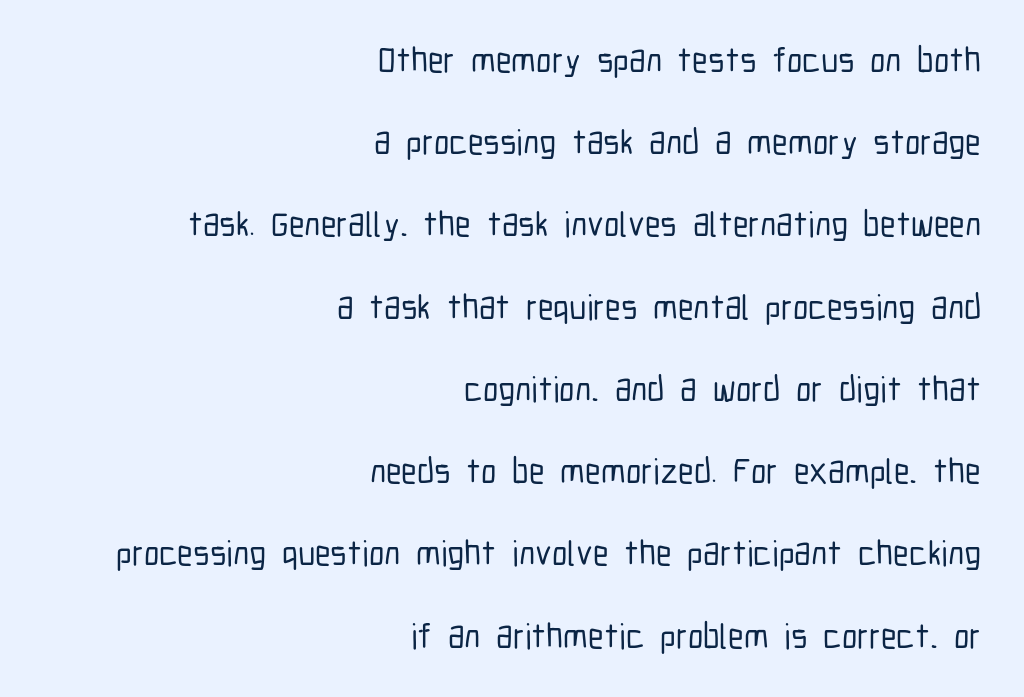
The image shows 35 px condensed sans-serif type, upright; set right-aligned, loose line spacing (2.35x), normal letter spacing, not underlined; low stroke contrast and a medium x-height.
